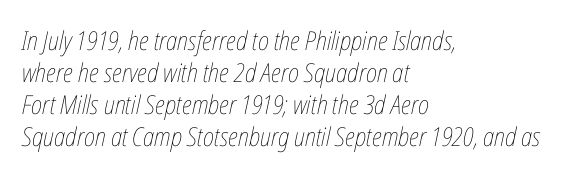
Layout note: lines flush left. The weight tops out at a normal text grade. Words appear dense and cohesive because spacing is normal. Is the type slanted? Yes — the strokes lean at a clear angle.
